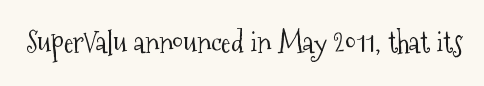
The image shows 29 px light, condensed serif type, upright; set normal letter spacing, not underlined; medium stroke contrast and a medium x-height.
